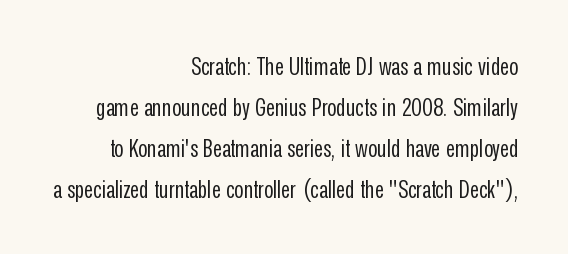
The weight tops out at a normal text grade. The paragraph shown leans on its right margin. This block has exactly the height ordinary leading produces. The specimen omits any rule beneath the text block's lines. These lines keep a tight, regular rhythm from letter to letter. If you drew a line through each stem, it would be perfectly vertical.
